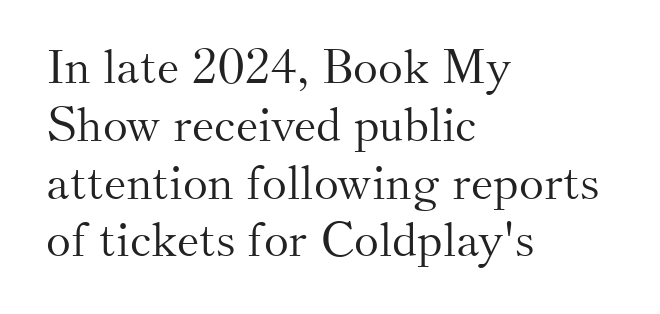
Quick note: underline off. The face used here is proportionally spaced, like ordinary book or web type. Upright lettering throughout. The letterforms sit shoulder to shoulder at normal distance. The typesetting does not lean heavy: it is not bold.
